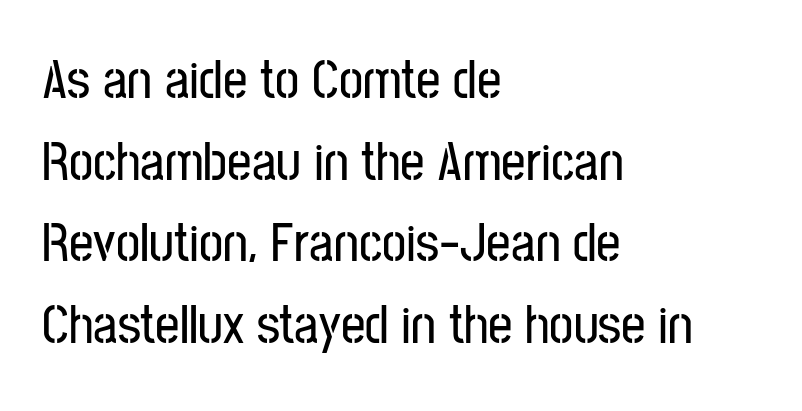
Q: Is the text italic (slanted)? A: No, it is upright.
Q: Is the typeface a serif or a sans-serif typeface? A: Sans-serif.
Q: Is the text underlined? A: No.
Q: How is the paragraph aligned? A: Left-aligned.
Q: Is the spacing between letters normal or unusually wide? A: Normal.
Q: Is the spacing between lines tight, normal or loose? A: Normal.
Q: Width (condensed, normal, or wide)? A: Condensed.
Q: Stroke contrast? A: Low.
Q: x-height? A: Medium.
Q: Monospaced? A: No.
